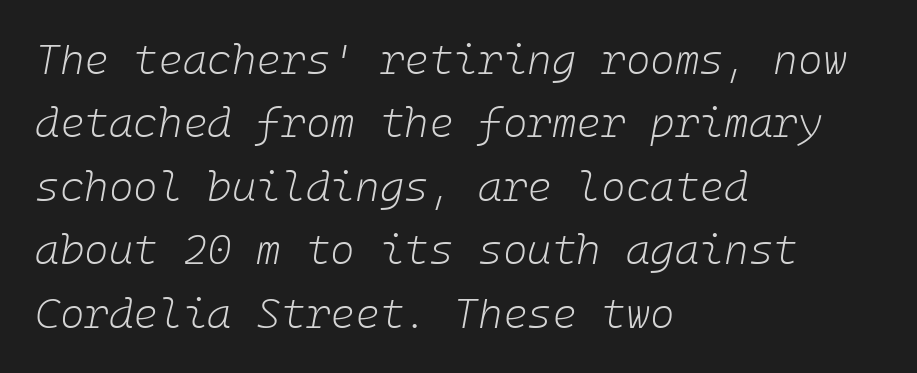
Q: Is the text bold? A: No.
Q: Is the text italic (slanted)? A: Yes, it leans right by about 10 degrees.
Q: Is the text underlined? A: No.
Q: How is the paragraph aligned? A: Left-aligned.
Q: Is the spacing between letters normal or unusually wide? A: Normal.
Q: Is the spacing between lines tight, normal or loose? A: Normal.
Q: Width (condensed, normal, or wide)? A: Normal.
Q: Stroke contrast? A: Low.
Q: x-height? A: Medium.
